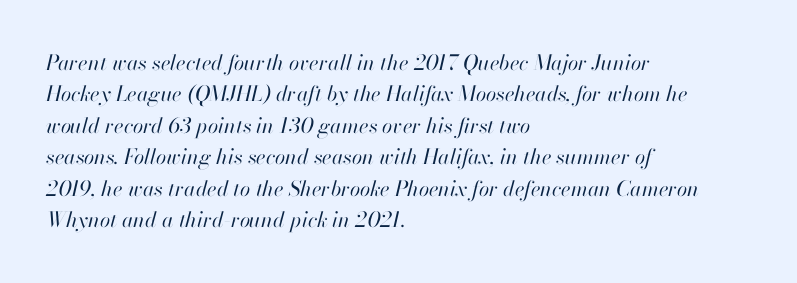
{"italic": "yes", "lean": "right", "slant_degrees": 13, "bold": "no", "underline": "no", "align": "left", "line_spacing": "normal", "line_spacing_ratio": 1.5, "letter_spacing": "normal", "letter_spacing_em": 0.0, "glyph_px": 21}
